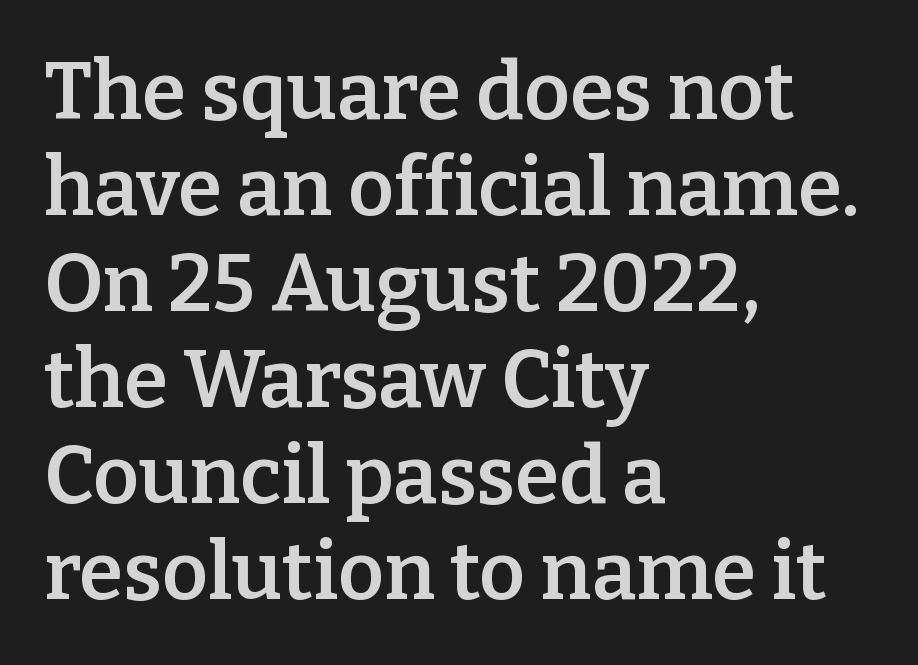
Is the letter spacing exaggerated? No — it looks like the ordinary default. A clean baseline with only descenders dipping below it. Do the characters align in a grid? No, the font is proportional. The designer went with a serif here, giving each stem small feet. Quick note: not italic, upright.
